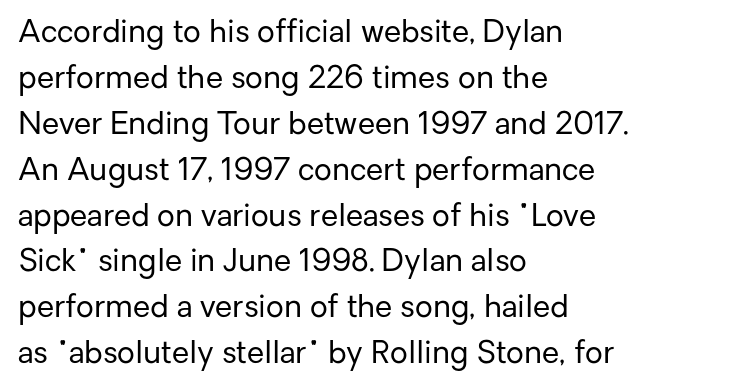
Layout note: lines flush left. The line texture is even and compact thanks to regular tracking. Note: no serifs on the glyphs. A normal amount of white space separates one row of letters from the next. The letters look calm and open, with moderate or lighter stems.
